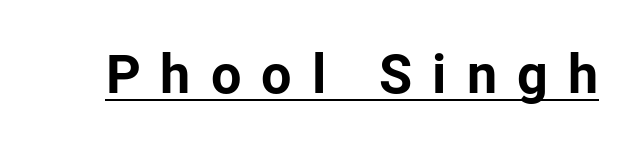
The image shows 54 px bold sans-serif type, upright; set unusually wide letter spacing (+0.37 em), underlined; low stroke contrast and a medium x-height.
